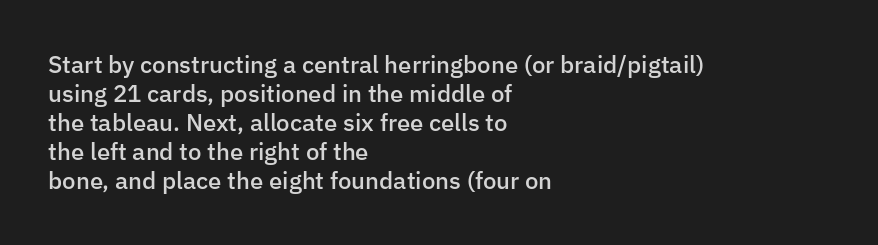
{"italic": "no", "bold": "semi", "underline": "no", "align": "left", "line_spacing_ratio": 1.21, "letter_spacing": "normal", "letter_spacing_em": 0.0, "glyph_px": 24}
